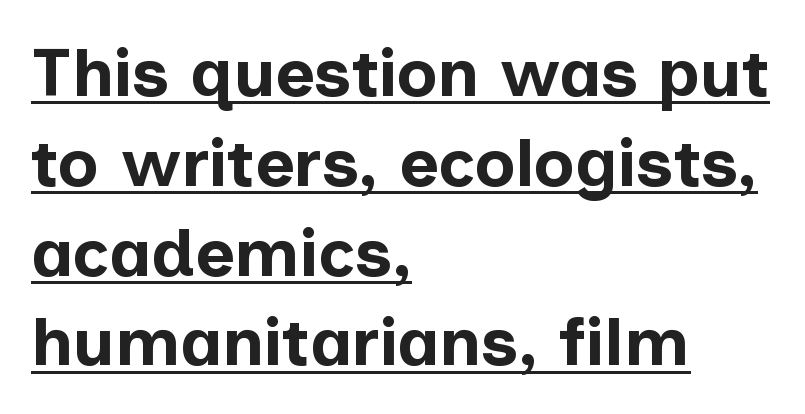
Q: Is the text bold? A: Yes.
Q: Is the text italic (slanted)? A: No, it is upright.
Q: Is the typeface a serif or a sans-serif typeface? A: Sans-serif.
Q: Is the text underlined? A: Yes.
Q: How is the paragraph aligned? A: Left-aligned.
Q: Is the spacing between letters normal or unusually wide? A: Normal.
Q: Is the spacing between lines tight, normal or loose? A: Normal.
Q: Width (condensed, normal, or wide)? A: Normal.
Q: Stroke contrast? A: Low.
Q: x-height? A: Medium.
Q: Monospaced? A: No.
